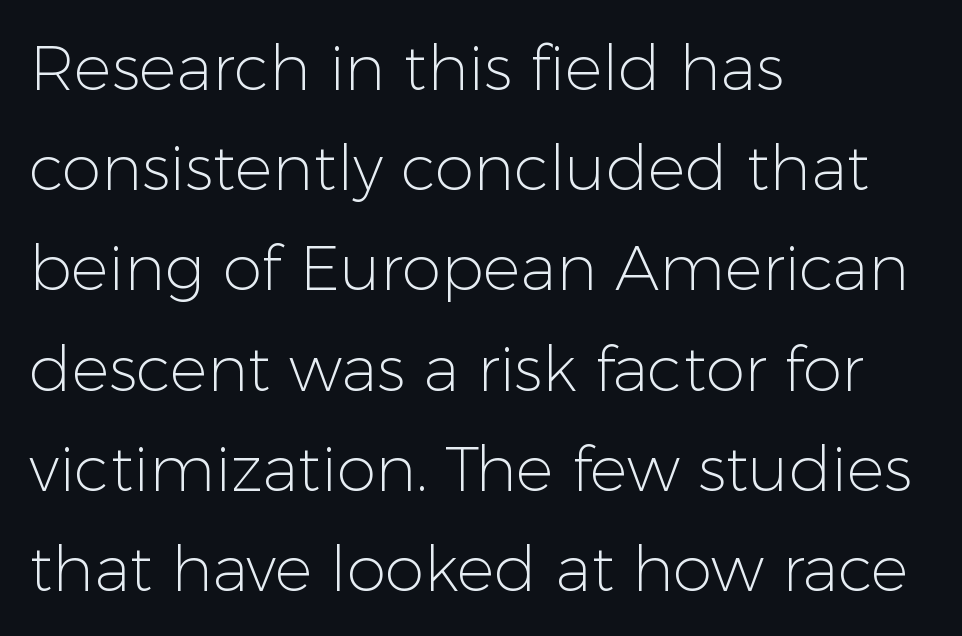
Short and long lines alike share a common starting point at left. Compared with a typical body face, this is equally light or lighter still. The text was rendered using a sans face with plain stroke endings. Vertically, the passage feels balanced, rows spaced as you'd expect. Each letter keeps its own natural width here, so spacing adapts to shape.
